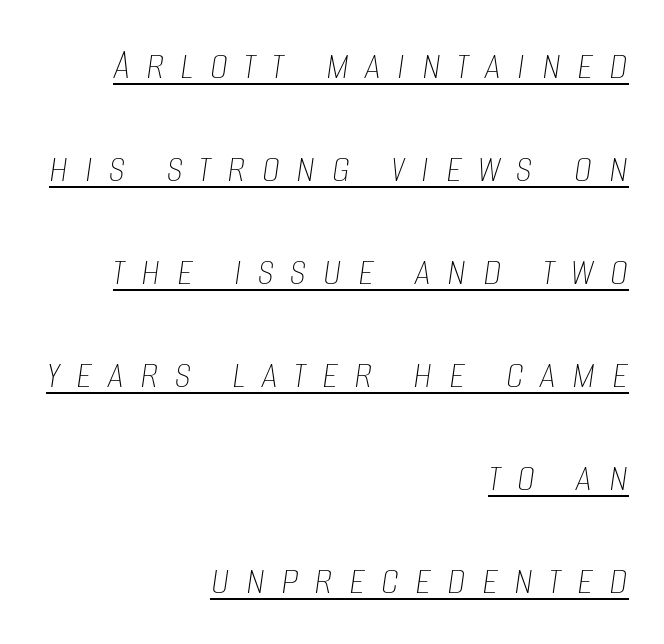
The face used here is proportionally spaced, like ordinary book or web type. This rendering uses right alignment, leaving the left contour irregular. Looks like someone drew a line under every word here. Vertical spacing — loose.
